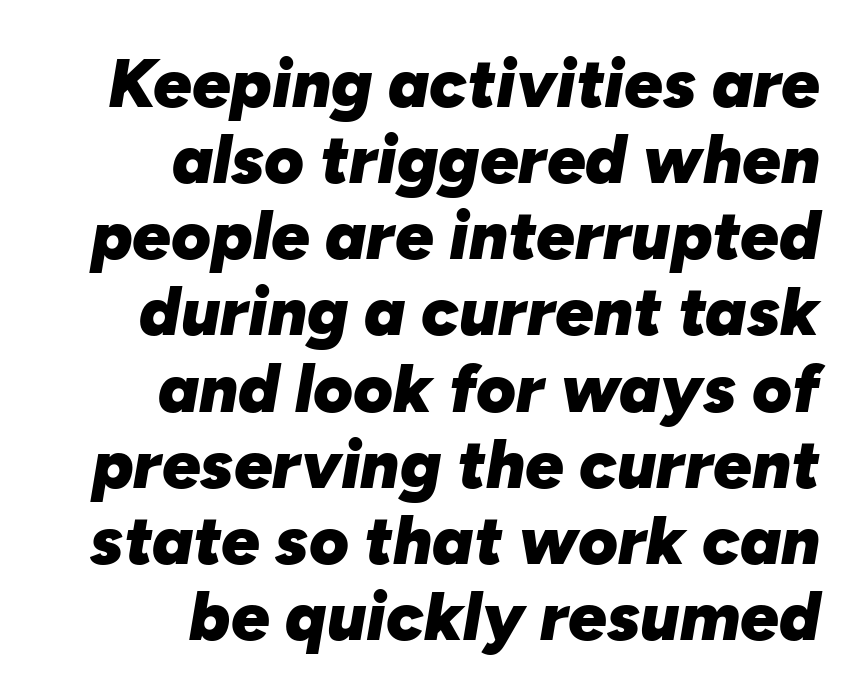
Q: Is the text bold? A: Yes.
Q: Is the text italic (slanted)? A: Yes, it leans right by about 10 degrees.
Q: Is the text underlined? A: No.
Q: How is the paragraph aligned? A: Right-aligned.
Q: Is the spacing between letters normal or unusually wide? A: Normal.
Q: Is the spacing between lines tight, normal or loose? A: Tight.
Q: Width (condensed, normal, or wide)? A: Normal.
Q: Stroke contrast? A: Low.
Q: x-height? A: Medium.
Q: Monospaced? A: No.
